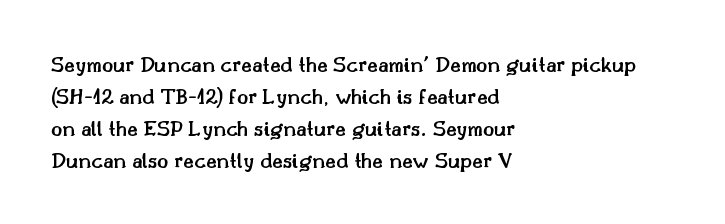
Q: Is the text bold? A: Semi-bold.
Q: Is the text italic (slanted)? A: No, it is upright.
Q: Is the text underlined? A: No.
Q: How is the paragraph aligned? A: Left-aligned.
Q: Is the spacing between letters normal or unusually wide? A: Normal.
Q: Is the spacing between lines tight, normal or loose? A: Normal.
